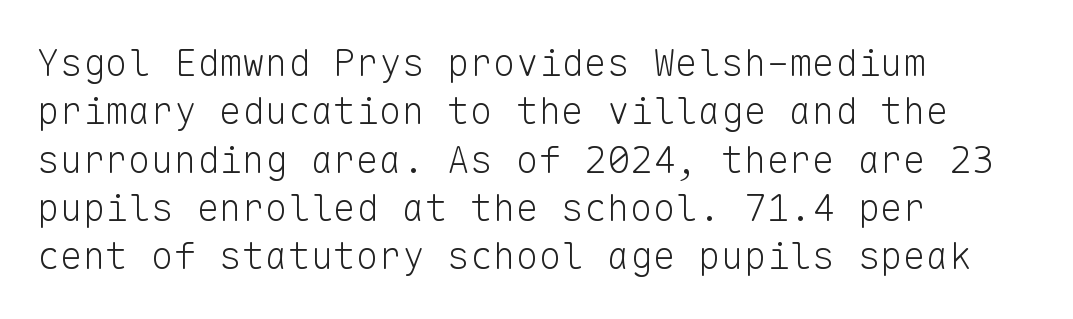
Q: Is the text bold? A: No.
Q: Is the text italic (slanted)? A: No, it is upright.
Q: Is the typeface a serif or a sans-serif typeface? A: Sans-serif.
Q: Is the text underlined? A: No.
Q: How is the paragraph aligned? A: Left-aligned.
Q: Is the spacing between letters normal or unusually wide? A: Normal.
Q: Is the spacing between lines tight, normal or loose? A: Normal.
Q: Width (condensed, normal, or wide)? A: Normal.
Q: Stroke contrast? A: Low.
Q: x-height? A: Medium.
Q: Monospaced? A: Yes.
